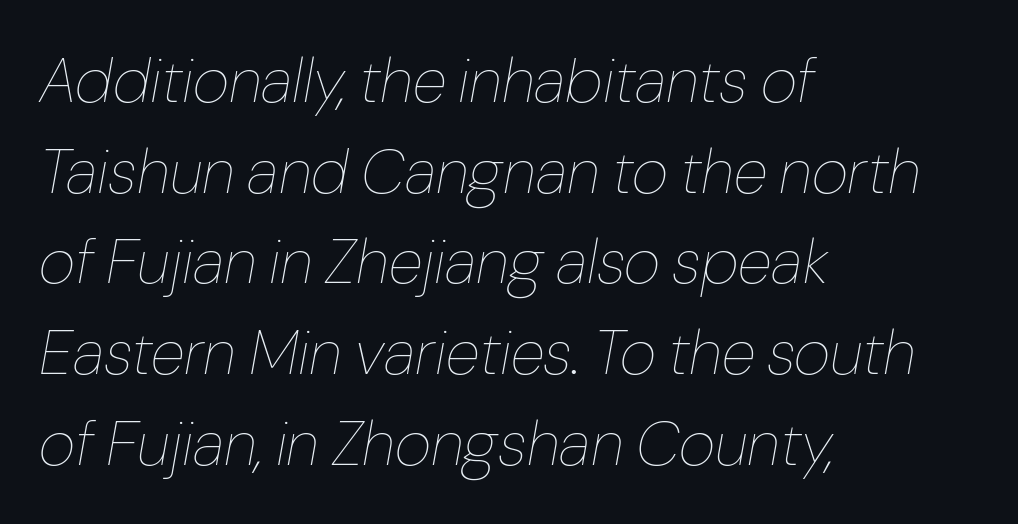
Q: Is the text bold? A: No.
Q: Is the text italic (slanted)? A: Yes, it leans right by about 10 degrees.
Q: Is the text underlined? A: No.
Q: How is the paragraph aligned? A: Left-aligned.
Q: Is the spacing between letters normal or unusually wide? A: Normal.
Q: Is the spacing between lines tight, normal or loose? A: Normal.
Q: Width (condensed, normal, or wide)? A: Normal.
Q: Stroke contrast? A: Low.
Q: x-height? A: Medium.
Q: Monospaced? A: No.
